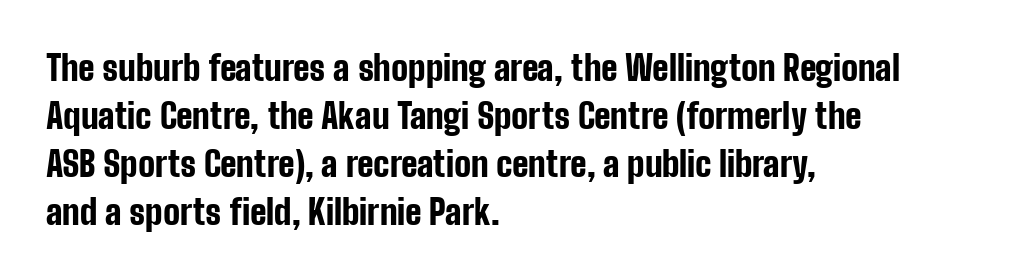
Q: Is the text bold? A: Yes.
Q: Is the text italic (slanted)? A: No, it is upright.
Q: Is the typeface a serif or a sans-serif typeface? A: Sans-serif.
Q: Is the text underlined? A: No.
Q: How is the paragraph aligned? A: Left-aligned.
Q: Is the spacing between letters normal or unusually wide? A: Normal.
Q: Is the spacing between lines tight, normal or loose? A: Normal.
Q: Width (condensed, normal, or wide)? A: Condensed.
Q: Stroke contrast? A: Low.
Q: x-height? A: Medium.
Q: Monospaced? A: No.
